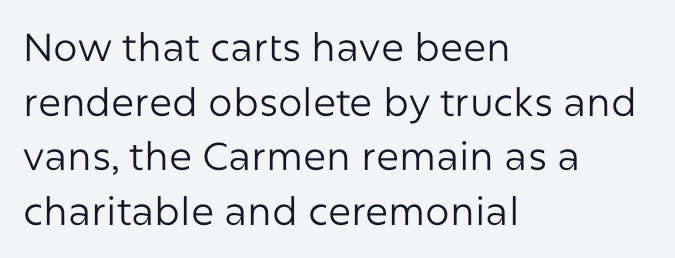
Character widths vary here, with narrow letters taking less room than wide ones. Counters stay open thanks to moderate or lighter strokes. Characters remain perfectly vertical along every line. The lines are quadded left.
